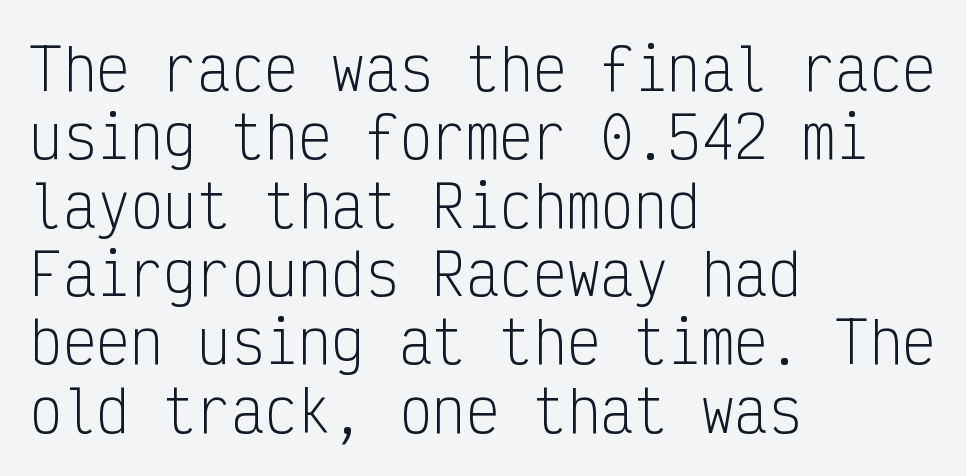
The image shows 56 px light, condensed sans-serif type, upright, monospaced; set left-aligned, line spacing 1.22x, normal letter spacing, not underlined; low stroke contrast and a medium x-height.
